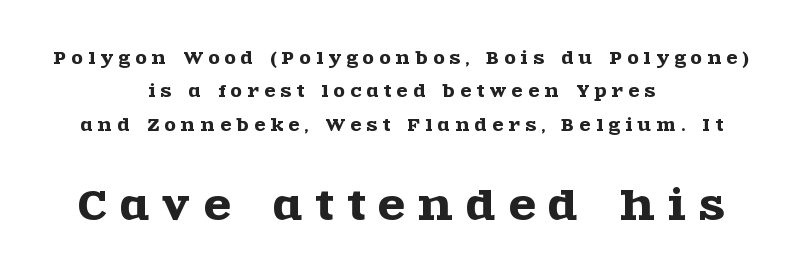
The image shows 39 px wide serif type, upright; set centered, loose line spacing (2.09x), unusually wide letter spacing (+0.35 em), not underlined; the second (bottom) block is 2.44x larger; a large x-height.
